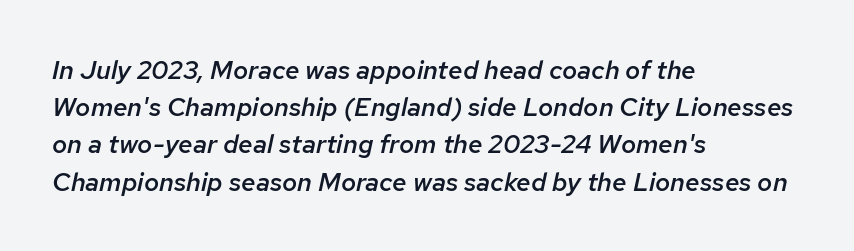
The compositor pushed each line to the left boundary. Interline gaps are of average width in this sample. The passage shown leans; its letterforms are oblique. The baseline area is clear. In terms of weight, the rendering is demibold, just under bold. This sample uses plain, unmodified letter spacing.
